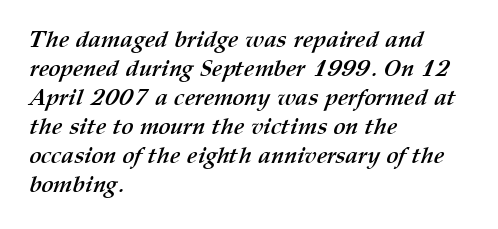
Q: Is the text bold? A: Yes.
Q: Is the text underlined? A: No.
Q: How is the paragraph aligned? A: Left-aligned.
Q: Is the spacing between letters normal or unusually wide? A: Normal.
Q: Is the spacing between lines tight, normal or loose? A: Normal.
